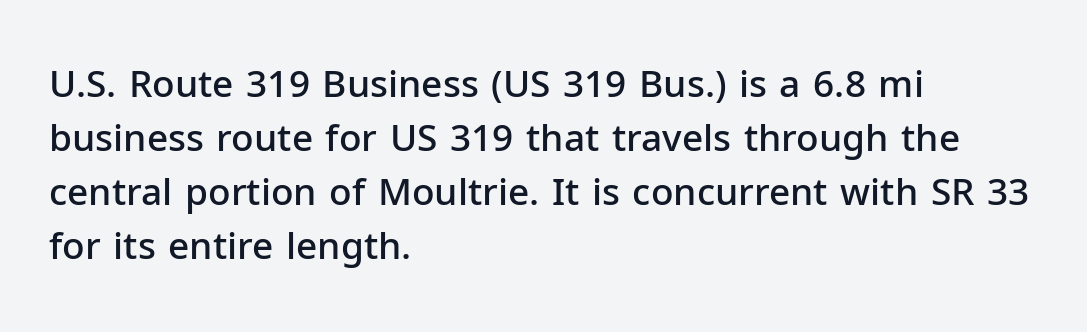
Left-aligned paragraph, ragged on the right. There is no visible air inserted between adjacent glyphs. Do the characters align in a grid? No, the font is proportional. A typesetter would mark this as roman, not italic. The glyphs in this specimen are sans serif.
